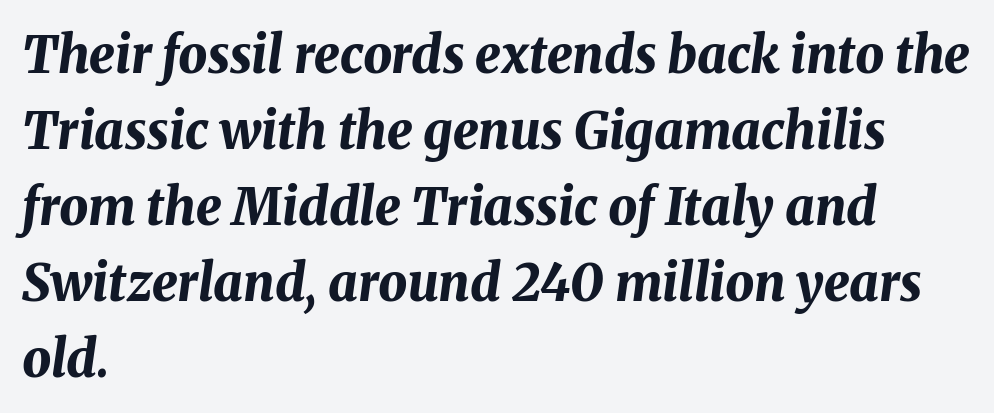
Pretty heavy lettering here — definitely bold. Layout note: lines flush left. The gaps between neighbouring characters are ordinary and unremarkable. The rendering uses natural spacing where letterforms have individual widths. The specimen reads as italic at a glance.
